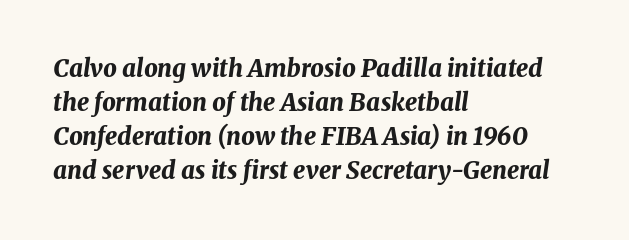
{"italic": "yes", "lean": "right", "slant_degrees": 8, "bold": "yes", "underline": "no", "align": "left", "line_spacing": "normal", "line_spacing_ratio": 1.42, "letter_spacing": "normal", "letter_spacing_em": 0.0, "glyph_px": 24}
